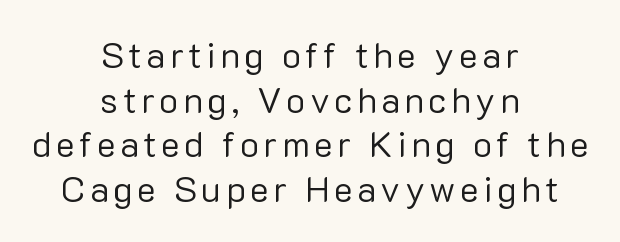
Q: Is the text bold? A: No.
Q: Is the text italic (slanted)? A: No, it is upright.
Q: Is the typeface a serif or a sans-serif typeface? A: Sans-serif.
Q: Is the text underlined? A: No.
Q: How is the paragraph aligned? A: Centered.
Q: Width (condensed, normal, or wide)? A: Normal.
Q: Stroke contrast? A: Low.
Q: x-height? A: Medium.
Q: Monospaced? A: No.
